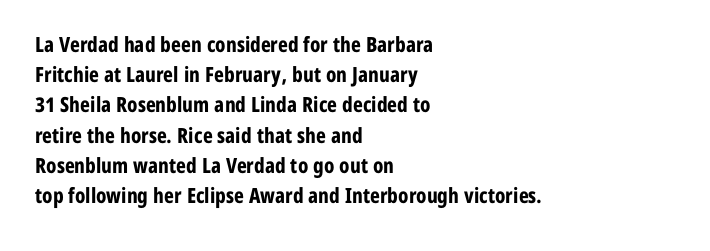
Emphasis by weight is at full strength: bold. Compared with typical body copy, the letter spacing here is the same. The passage shown is not underscored anywhere. Each new line begins a customary step beneath the previous one.
